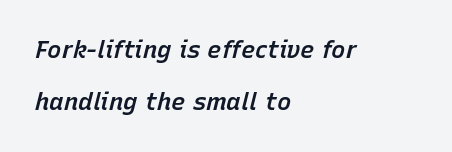
{"italic": "yes", "lean": "right", "slant_degrees": 15, "bold": "semi", "underline": "no", "align": "left", "line_spacing": "loose", "line_spacing_ratio": 2.18, "letter_spacing": "normal", "letter_spacing_em": 0.0, "glyph_px": 24}
